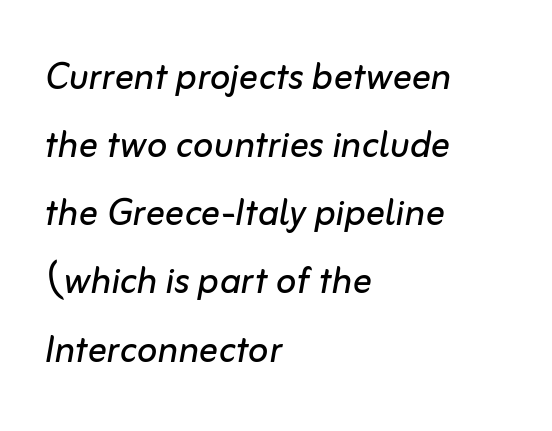
Underlining? Definitely not there. The setting favours the left margin, as ordinary paragraphs usually do. Weight: in the light-to-regular range. Compared with ordinary roman type, these characters are visibly tilted. Students, note that the glyphs here touch the page at normal intervals.
